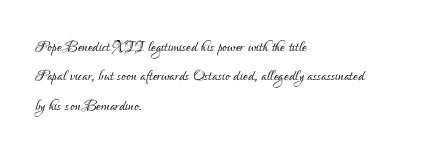
A clean baseline with only descenders dipping below it. Honestly, the row spacing looks completely unremarkable. Is this a heavy cut? Hardly; it is regular or lighter.
